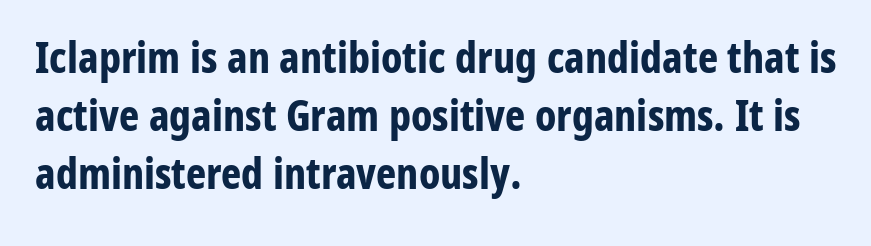
Q: Is the text bold? A: Yes.
Q: Is the text italic (slanted)? A: No, it is upright.
Q: Is the typeface a serif or a sans-serif typeface? A: Sans-serif.
Q: Is the text underlined? A: No.
Q: How is the paragraph aligned? A: Left-aligned.
Q: Is the spacing between letters normal or unusually wide? A: Normal.
Q: Is the spacing between lines tight, normal or loose? A: Normal.
Q: Width (condensed, normal, or wide)? A: Condensed.
Q: Stroke contrast? A: Low.
Q: x-height? A: Medium.
Q: Monospaced? A: No.
